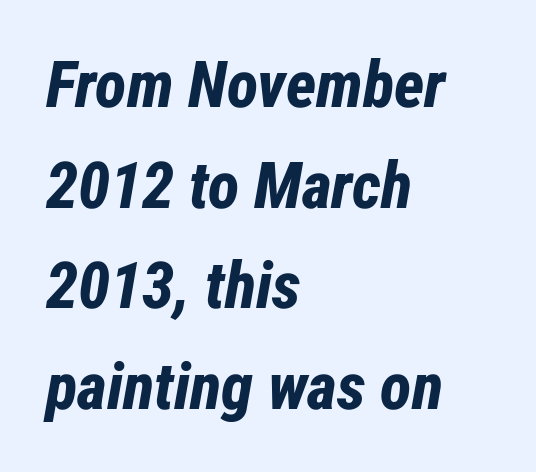
The image shows 65 px bold, condensed type, italic (leaning right); set left-aligned, normal line spacing (1.55x), normal letter spacing, not underlined; low stroke contrast and a medium x-height.
